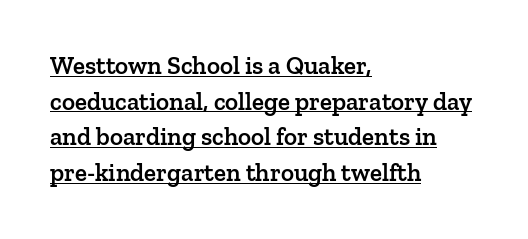
{"italic": "no", "bold": "semi", "underline": "yes", "align": "left", "line_spacing": "normal", "line_spacing_ratio": 1.43, "letter_spacing": "normal", "letter_spacing_em": 0.0, "glyph_px": 25}
